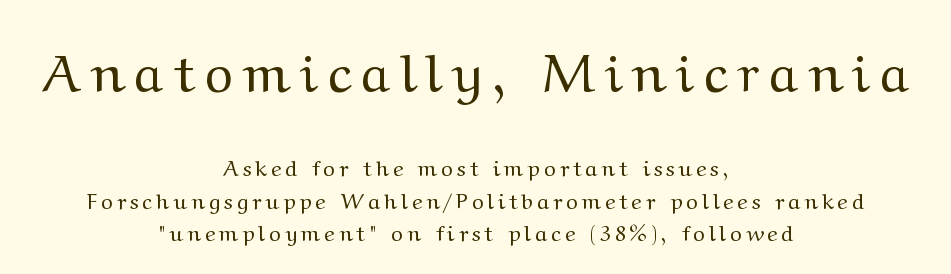
Posture: upright roman. The gap between lines stays unmarked. Serifs: yes, visible at the terminals of the letterforms. The rendering positions every line midway between the sides. This sample has the flowing, uneven cadence of proportional lettering.
